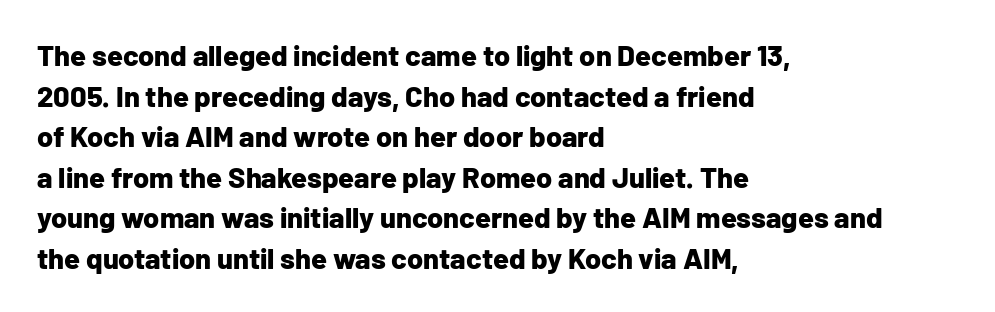
{"serif": "no", "italic": "no", "bold": "yes", "weight": "bold", "width": "normal", "stroke_contrast": "low", "x_height": "medium", "monospaced": "no", "underline": "no", "align": "left", "line_spacing": "normal", "line_spacing_ratio": 1.4, "letter_spacing": "normal", "letter_spacing_em": 0.0, "glyph_px": 29}
